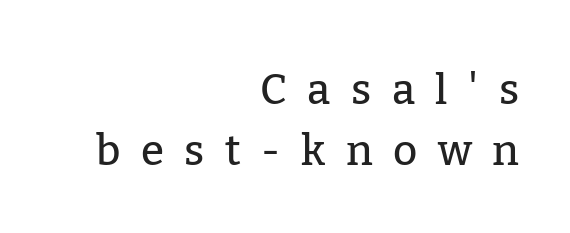
This rendering widens character spacing well past its baseline value. Vertical spacing — default. You could not count columns in this text — the font is proportionally spaced. Notice how the passage keeps a crisp vertical edge on the right only.
